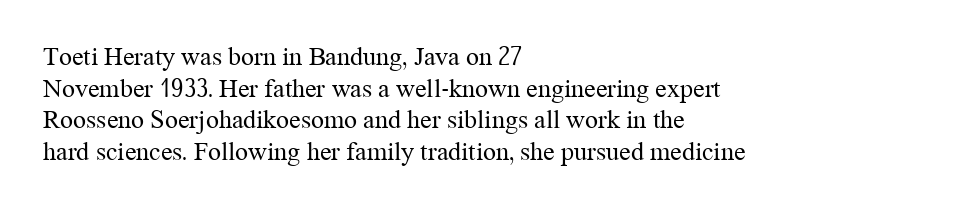
Q: Is the text bold? A: No.
Q: Is the text italic (slanted)? A: No, it is upright.
Q: Is the text underlined? A: No.
Q: How is the paragraph aligned? A: Left-aligned.
Q: Is the spacing between letters normal or unusually wide? A: Normal.
